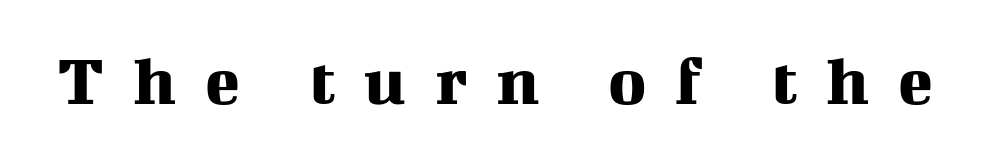
A serif font was chosen for this passage. This sample uses an upright cut, with every glyph sitting square on the baseline. Varying glyph widths throughout — classic text-font behaviour. Check under the words: just untouched page.
